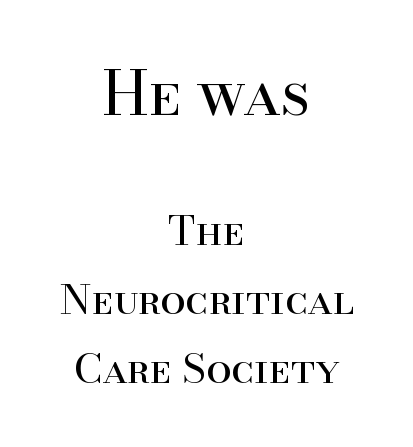
{"serif": "yes", "italic": "no", "bold": "no", "weight": "regular", "width": "normal", "stroke_contrast": "high", "x_height": "small", "monospaced": "no", "underline": "no", "align": "center", "line_spacing": "normal", "line_spacing_ratio": 1.69, "letter_spacing": "normal", "letter_spacing_em": 0.0, "larger_block": "first", "size_ratio": 1.49, "glyph_px": 61}
